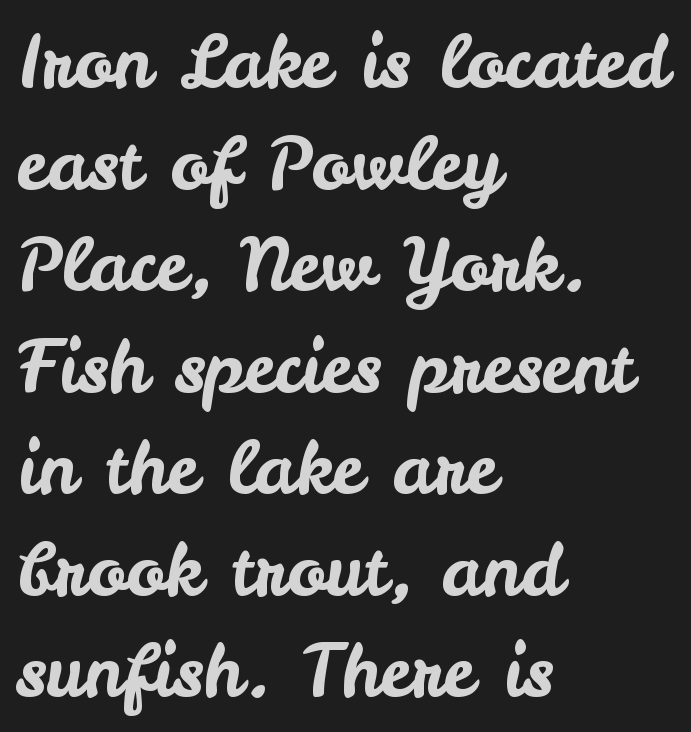
Q: Is the text italic (slanted)? A: Yes.
Q: Is the typeface a serif or a sans-serif typeface? A: Sans-serif.
Q: Is the text underlined? A: No.
Q: How is the paragraph aligned? A: Left-aligned.
Q: Is the spacing between letters normal or unusually wide? A: Normal.
Q: Is the spacing between lines tight, normal or loose? A: Normal.
Q: Width (condensed, normal, or wide)? A: Normal.
Q: Stroke contrast? A: Low.
Q: x-height? A: Small.
Q: Monospaced? A: No.
